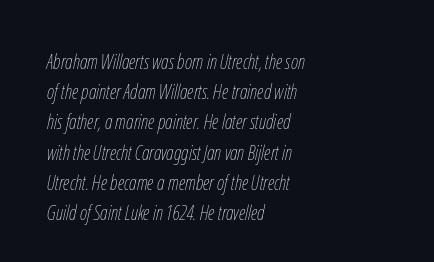
Q: Is the text bold? A: No.
Q: Is the text italic (slanted)? A: Yes, it leans right by about 12 degrees.
Q: Is the text underlined? A: No.
Q: How is the paragraph aligned? A: Left-aligned.
Q: Is the spacing between letters normal or unusually wide? A: Normal.
Q: Is the spacing between lines tight, normal or loose? A: Normal.
